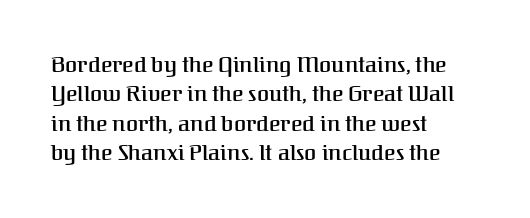
{"italic": "no", "underline": "no", "align": "left", "line_spacing": "normal", "line_spacing_ratio": 1.33, "letter_spacing": "normal", "letter_spacing_em": 0.0, "glyph_px": 22}
